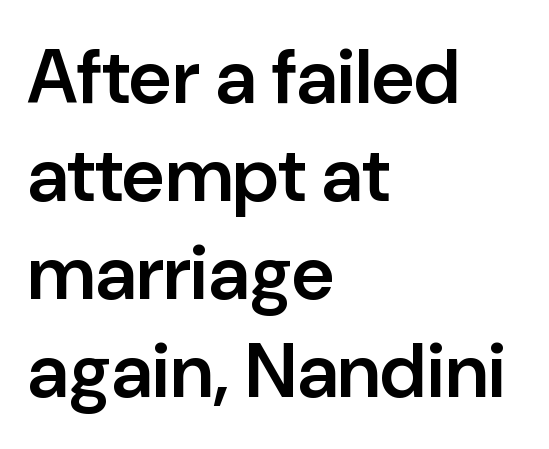
Q: Is the text bold? A: Semi-bold.
Q: Is the text italic (slanted)? A: No, it is upright.
Q: Is the typeface a serif or a sans-serif typeface? A: Sans-serif.
Q: Is the text underlined? A: No.
Q: How is the paragraph aligned? A: Left-aligned.
Q: Is the spacing between letters normal or unusually wide? A: Normal.
Q: Is the spacing between lines tight, normal or loose? A: Normal.
Q: Width (condensed, normal, or wide)? A: Normal.
Q: Stroke contrast? A: Low.
Q: x-height? A: Medium.
Q: Monospaced? A: No.
